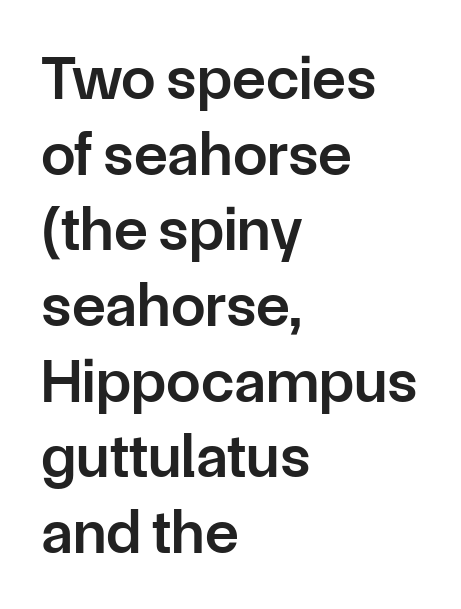
Q: Is the text bold? A: Semi-bold.
Q: Is the text italic (slanted)? A: No, it is upright.
Q: Is the typeface a serif or a sans-serif typeface? A: Sans-serif.
Q: Is the text underlined? A: No.
Q: How is the paragraph aligned? A: Left-aligned.
Q: Is the spacing between letters normal or unusually wide? A: Normal.
Q: Width (condensed, normal, or wide)? A: Normal.
Q: Stroke contrast? A: Low.
Q: x-height? A: Medium.
Q: Monospaced? A: No.
